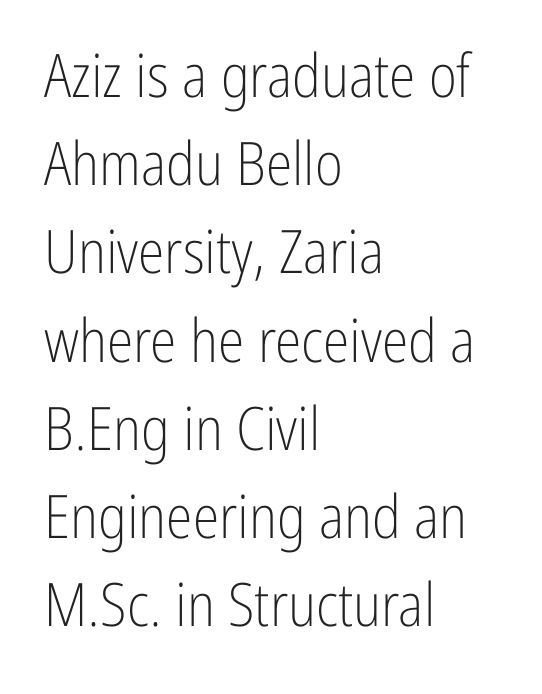
The type family on display is of the sans-serif kind. No extra ink here — the face is not bold. Horizontal bands of white between lines are of average thickness. This rendering features lettering with no underline.
